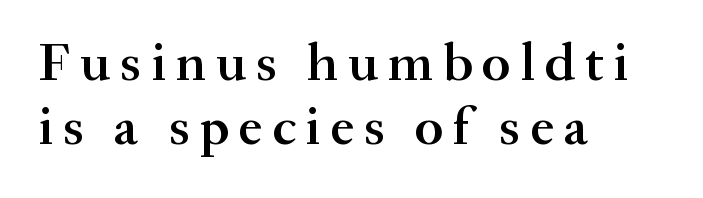
Q: Is the text bold? A: Semi-bold.
Q: Is the text italic (slanted)? A: No, it is upright.
Q: Is the typeface a serif or a sans-serif typeface? A: Serif.
Q: Is the text underlined? A: No.
Q: How is the paragraph aligned? A: Left-aligned.
Q: Width (condensed, normal, or wide)? A: Normal.
Q: Stroke contrast? A: Medium.
Q: x-height? A: Small.
Q: Monospaced? A: No.
